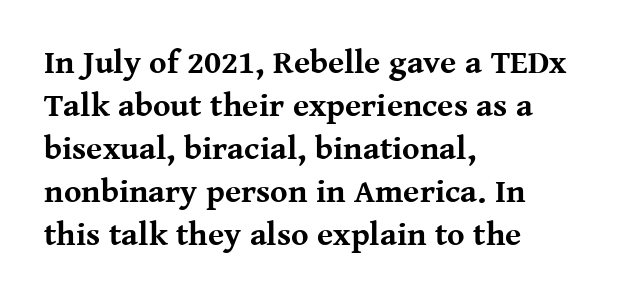
{"serif": "yes", "italic": "no", "bold": "yes", "weight": "bold", "width": "normal", "stroke_contrast": "medium", "x_height": "medium", "monospaced": "no", "underline": "no", "align": "left", "line_spacing": "normal", "line_spacing_ratio": 1.3, "letter_spacing": "normal", "letter_spacing_em": 0.0, "glyph_px": 33}
